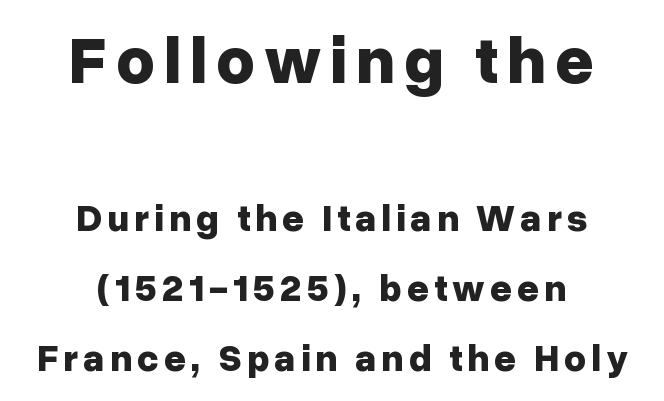
The image shows 67 px bold sans-serif type, upright; set centered, line spacing 1.84x, not underlined; the first (top) block is 1.76x larger; low stroke contrast and a medium x-height.
